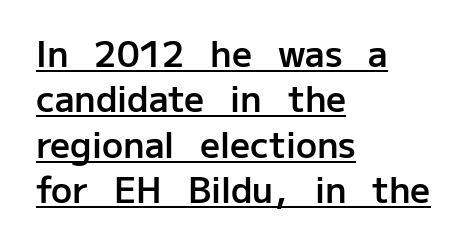
Q: Is the text bold? A: Semi-bold.
Q: Is the text italic (slanted)? A: No, it is upright.
Q: Is the typeface a serif or a sans-serif typeface? A: Sans-serif.
Q: Is the text underlined? A: Yes.
Q: How is the paragraph aligned? A: Left-aligned.
Q: Is the spacing between letters normal or unusually wide? A: Normal.
Q: Is the spacing between lines tight, normal or loose? A: Normal.
Q: Width (condensed, normal, or wide)? A: Normal.
Q: Stroke contrast? A: Low.
Q: x-height? A: Medium.
Q: Monospaced? A: No.
